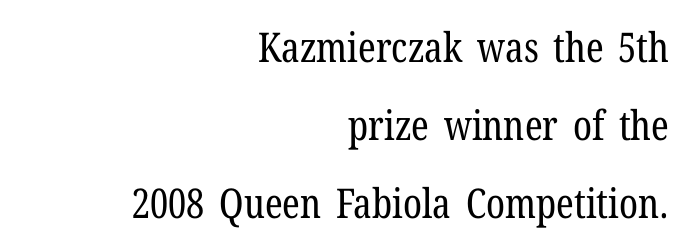
The rendering keeps characters at their native spacing. Weight: in the light-to-regular range. Note the varied advance widths — an 'i' is clearly narrower than an 'm'. The space between consecutive lines is lavish. Designer's note — italics off, roman on. Horizontally, the lines are justified to the trailing edge only.
